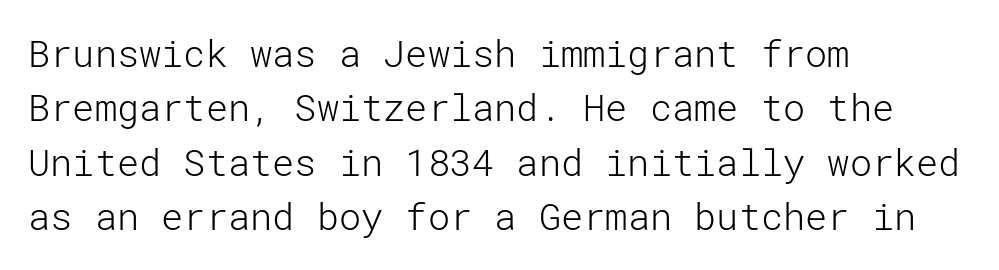
The font is comparable to plain body text, perhaps lighter. The font's upright variant was chosen for this text. The glyphs in this specimen are sans serif. In terms of leading, this rendering sits right in the middle.
